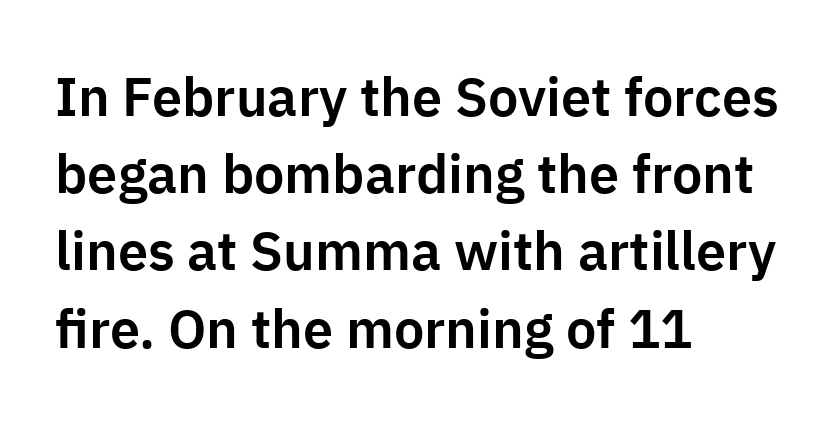
Q: Is the text italic (slanted)? A: No, it is upright.
Q: Is the typeface a serif or a sans-serif typeface? A: Sans-serif.
Q: Is the text underlined? A: No.
Q: How is the paragraph aligned? A: Left-aligned.
Q: Is the spacing between letters normal or unusually wide? A: Normal.
Q: Is the spacing between lines tight, normal or loose? A: Normal.
Q: Width (condensed, normal, or wide)? A: Normal.
Q: Stroke contrast? A: Low.
Q: x-height? A: Medium.
Q: Monospaced? A: No.
